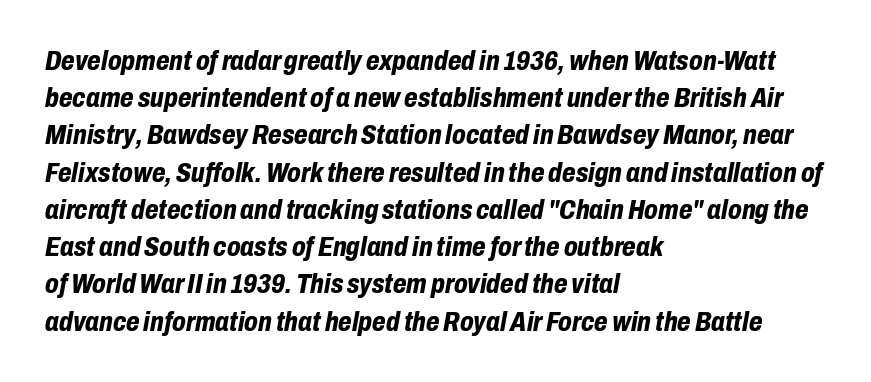
Designer's note — italics engaged. Plenty of ink on the page — the face is bold. One-word summary of the alignment: left. Students, note that the glyphs here touch the page at normal intervals. Any mark beneath the type? The region is blank.
